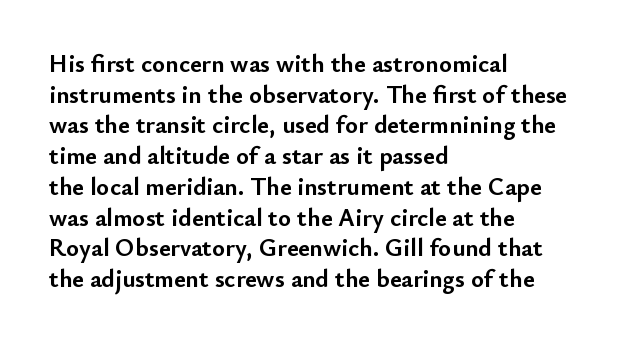
In CSS terms this would be text-align: left. Anything drawn beneath the words? Only blank space. Posture: upright roman. As a designer I'd log this as weight 700, bold.
